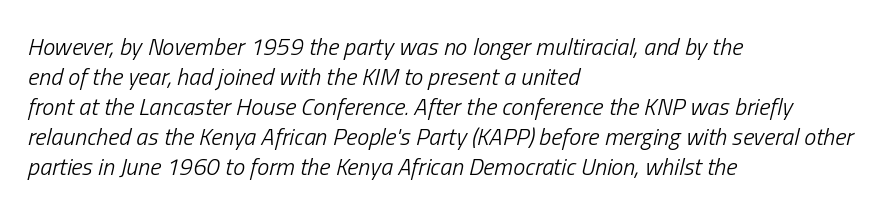
The compositor pushed each line to the left boundary. Slant detected: the letters are inclined. Rule under the text: the space is simply empty. Baseline-to-baseline distance is the conventional proportion of letter height.
